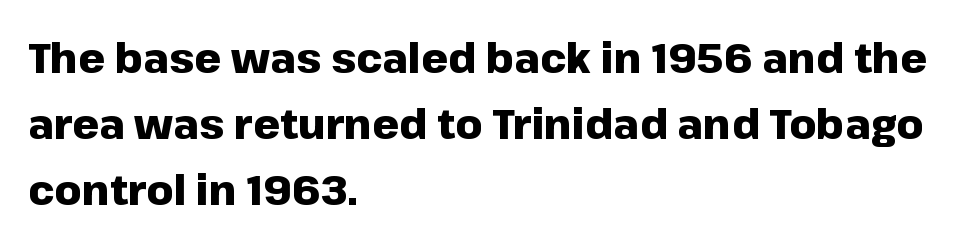
Q: Is the text bold? A: Yes.
Q: Is the text italic (slanted)? A: No, it is upright.
Q: Is the typeface a serif or a sans-serif typeface? A: Sans-serif.
Q: Is the text underlined? A: No.
Q: How is the paragraph aligned? A: Left-aligned.
Q: Is the spacing between letters normal or unusually wide? A: Normal.
Q: Is the spacing between lines tight, normal or loose? A: Normal.
Q: Width (condensed, normal, or wide)? A: Normal.
Q: Stroke contrast? A: Low.
Q: x-height? A: Medium.
Q: Monospaced? A: No.
